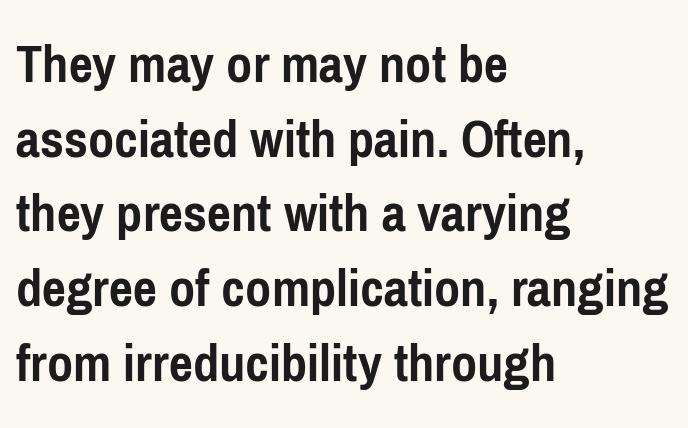
{"serif": "no", "italic": "no", "bold": "yes", "weight": "semibold", "width": "condensed", "stroke_contrast": "low", "x_height": "medium", "monospaced": "no", "underline": "no", "align": "left", "line_spacing": "normal", "line_spacing_ratio": 1.31, "letter_spacing": "normal", "letter_spacing_em": 0.0, "glyph_px": 57}
